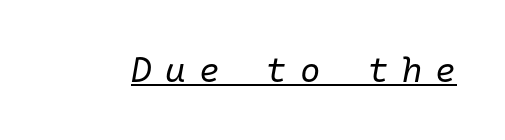
The image shows 35 px regular-weight type, italic (leaning right), monospaced; set unusually wide letter spacing (+0.38 em), underlined; low stroke contrast and a medium x-height.
